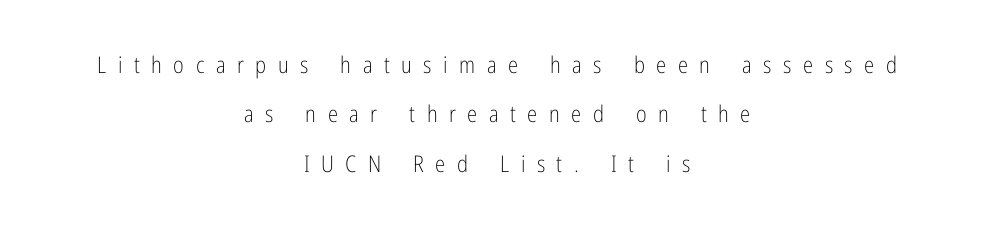
Q: Is the text bold? A: No.
Q: Is the text italic (slanted)? A: No, it is upright.
Q: Is the text underlined? A: No.
Q: How is the paragraph aligned? A: Centered.
Q: Is the spacing between letters normal or unusually wide? A: Unusually wide.
Q: Is the spacing between lines tight, normal or loose? A: Loose.
